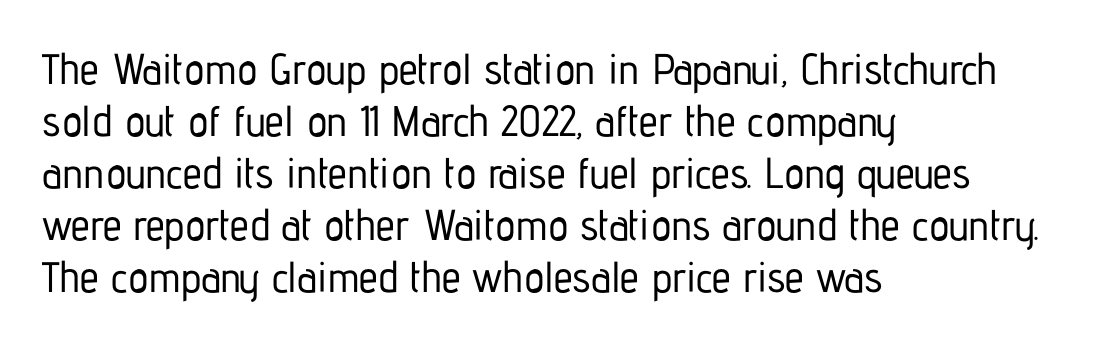
The image shows 43 px condensed sans-serif type, upright; set left-aligned, line spacing 1.21x, normal letter spacing, not underlined; low stroke contrast and a medium x-height.
